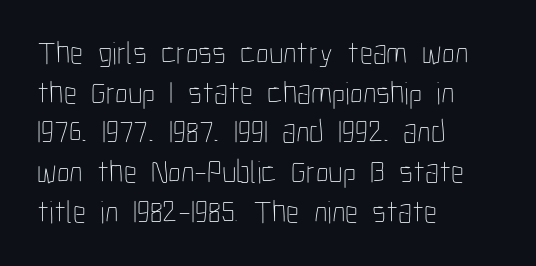
Q: Is the text bold? A: No.
Q: Is the text italic (slanted)? A: No, it is upright.
Q: Is the text underlined? A: No.
Q: How is the paragraph aligned? A: Left-aligned.
Q: Is the spacing between letters normal or unusually wide? A: Normal.
Q: Width (condensed, normal, or wide)? A: Condensed.
Q: Stroke contrast? A: Low.
Q: x-height? A: Medium.
Q: Monospaced? A: No.
